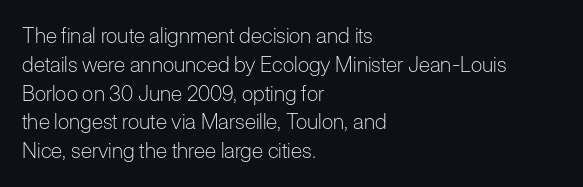
The image shows 21 px text type, upright; set left-aligned, normal line spacing (1.37x), normal letter spacing, not underlined.
